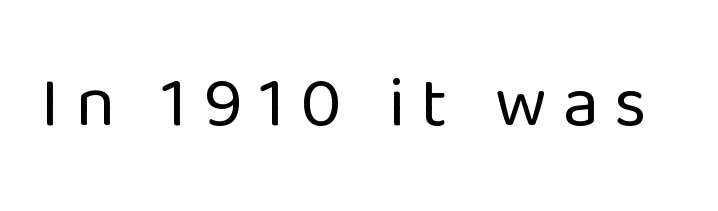
These lines are rendered in a variable-pitch font. The type sits square on the baseline with zero lean. Each row of text sits above clean, open space. On a weight scale, this lands at 450 or below. Type style note: lacks serifs. Is the letter spacing exaggerated? Yes — the characters are pushed far apart.
